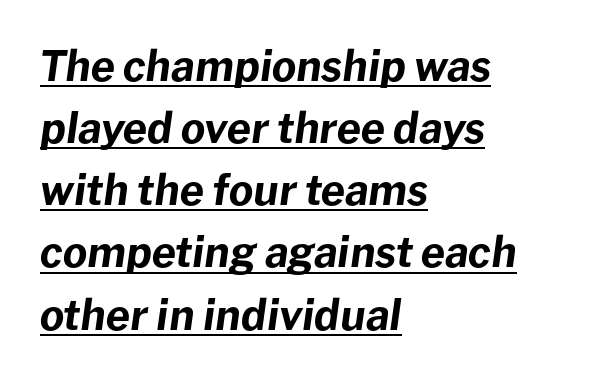
Look at the tracking — it's just the regular setting, nothing added. Horizontal bands of white between lines are of average thickness. Students, observe the line beneath the letters — that is underlining. The letters advance in unequal steps, a hallmark of proportional type. Typesetter's note: full bold, strokes at maximum text heaviness.
